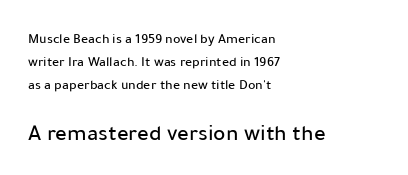
Q: Is the text italic (slanted)? A: No, it is upright.
Q: Is the text underlined? A: No.
Q: How is the paragraph aligned? A: Left-aligned.
Q: Is the spacing between letters normal or unusually wide? A: Normal.
Q: Is the spacing between lines tight, normal or loose? A: Normal.
Q: Which block of text is set in a larger size, the first (top) or the second (bottom)? A: The second (bottom) one.
